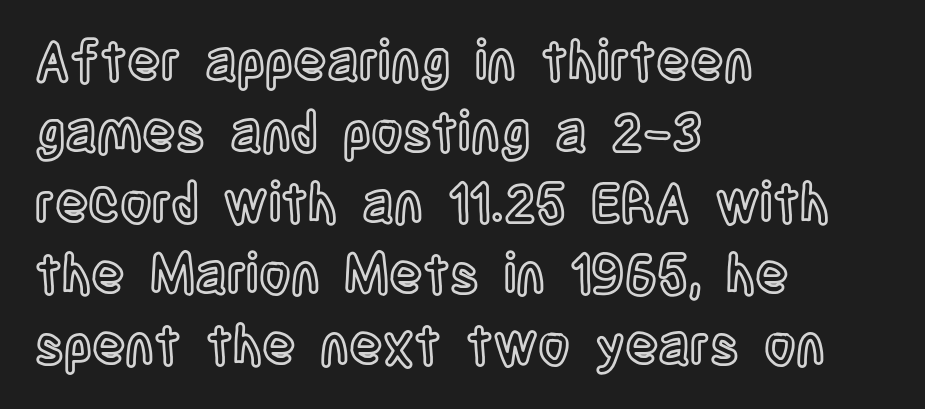
No extra tracking has been applied to these lines. One glance says typical: line gaps are just what's usual. Is the block centered? No — it sits flush against the left margin. If you drew a line through each stem, it would be perfectly vertical. Quick note: underline off. The rendering uses natural spacing where letterforms have individual widths.
